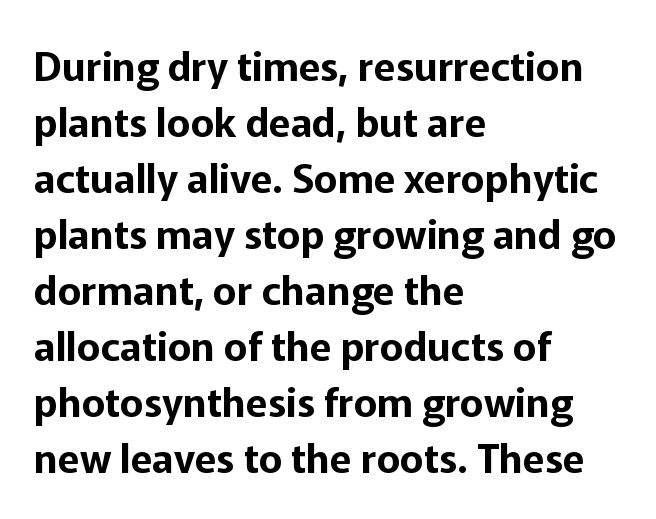
Q: Is the text italic (slanted)? A: No, it is upright.
Q: Is the typeface a serif or a sans-serif typeface? A: Sans-serif.
Q: Is the text underlined? A: No.
Q: How is the paragraph aligned? A: Left-aligned.
Q: Is the spacing between letters normal or unusually wide? A: Normal.
Q: Is the spacing between lines tight, normal or loose? A: Normal.
Q: Width (condensed, normal, or wide)? A: Normal.
Q: Stroke contrast? A: Low.
Q: x-height? A: Medium.
Q: Monospaced? A: No.
